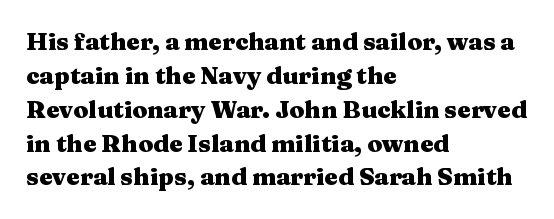
{"italic": "no", "bold": "yes", "underline": "no", "align": "left", "line_spacing": "normal", "line_spacing_ratio": 1.41, "letter_spacing": "normal", "letter_spacing_em": 0.0, "glyph_px": 24}
